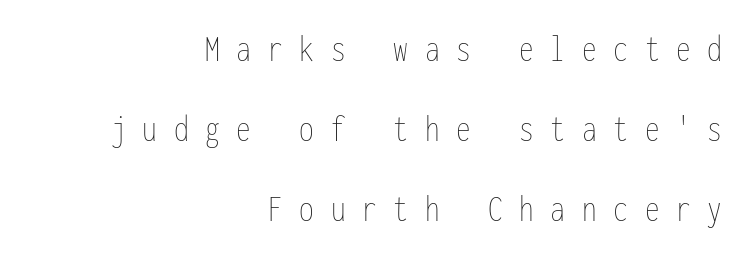
The rendering uses typewriter-style spacing with identical character cells. Any mark beneath the type? The region is blank. Inter-character spacing is expanded well beyond the font's built-in metrics. The lines in this sample share a right terminus and differ only in where they begin.
